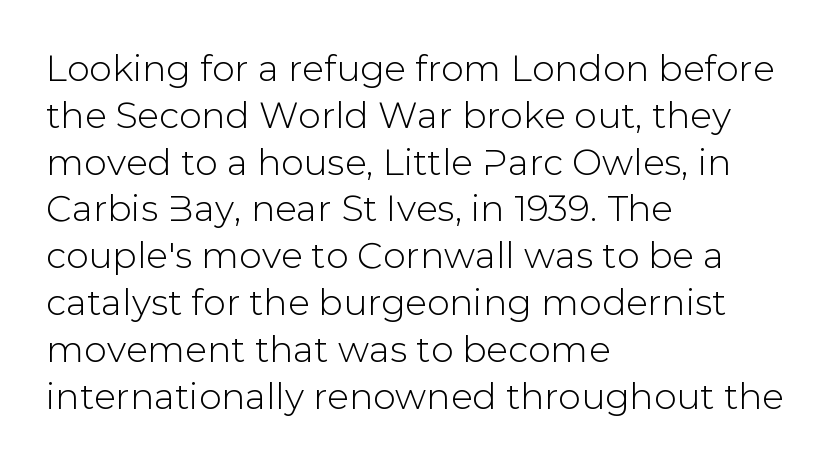
{"serif": "no", "italic": "no", "width": "normal", "stroke_contrast": "low", "x_height": "medium", "monospaced": "no", "underline": "no", "align": "left", "line_spacing": "normal", "line_spacing_ratio": 1.3, "letter_spacing": "normal", "letter_spacing_em": 0.0, "glyph_px": 36}
